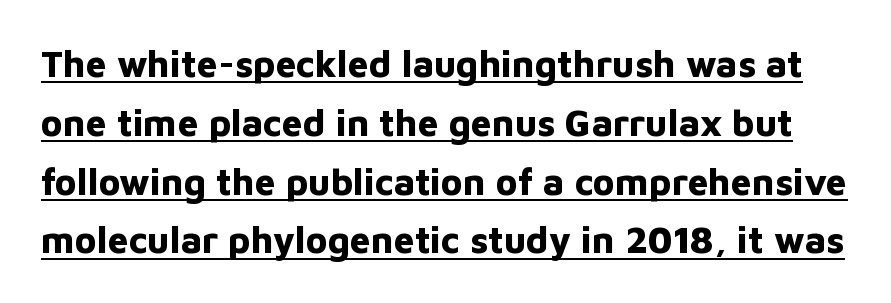
{"serif": "no", "italic": "no", "bold": "yes", "weight": "bold", "width": "normal", "stroke_contrast": "low", "x_height": "medium", "monospaced": "no", "underline": "yes", "line_spacing": "normal", "line_spacing_ratio": 1.59, "letter_spacing": "normal", "letter_spacing_em": 0.0, "glyph_px": 37}
